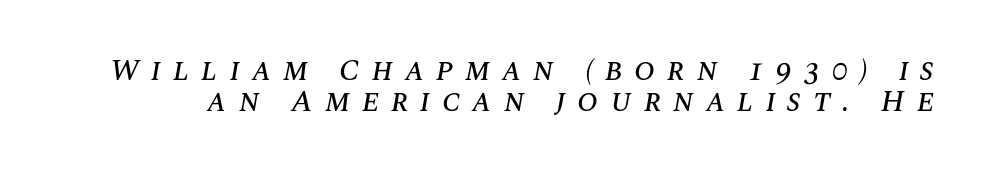
Here the designer chose a conventional face with non-uniform glyph widths. Successive baselines arrive quickly, one right under another. You can tell it's italic because the verticals aren't actually vertical. Each word looks stretched out because of the extra space between its letters. Underline: absent.
